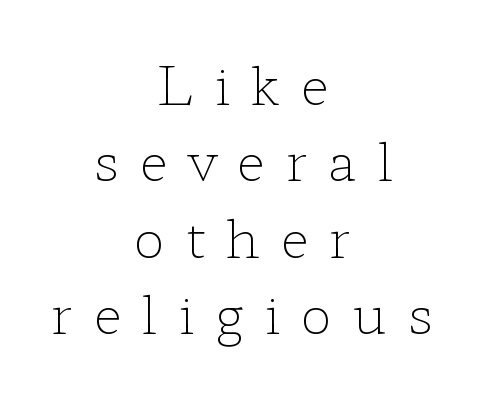
No word sits above an underline. Letterform terminals end in serifs throughout the passage. Horizontal bands of white between lines are of average thickness. The setting favours the middle, as headings and verse often do. The rendering uses natural spacing where letterforms have individual widths.
